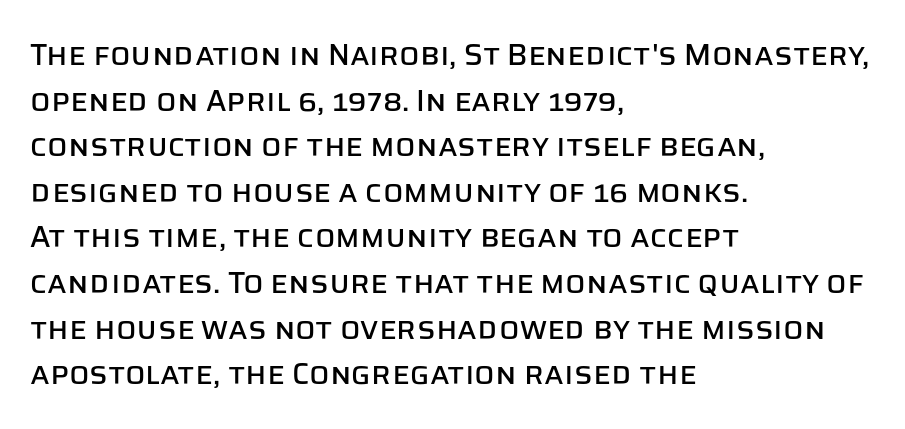
Do the characters align in a grid? No, the font is proportional. The passage shown is typeset with a sans-serif family. Quick note: not italic, upright. Short note: letters normally spaced.
